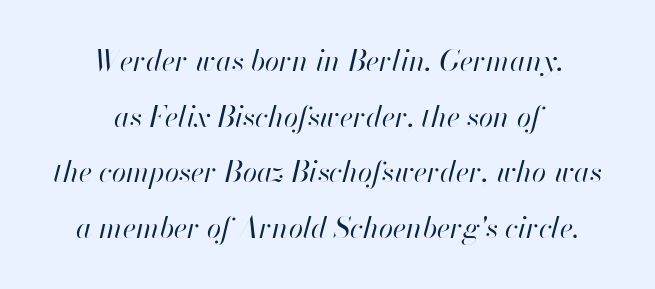
Q: Is the text bold? A: No.
Q: Is the text italic (slanted)? A: Yes, it leans right by about 13 degrees.
Q: Is the text underlined? A: No.
Q: How is the paragraph aligned? A: Centered.
Q: Is the spacing between letters normal or unusually wide? A: Normal.
Q: Is the spacing between lines tight, normal or loose? A: Loose.
Q: Width (condensed, normal, or wide)? A: Normal.
Q: Stroke contrast? A: High.
Q: x-height? A: Small.
Q: Monospaced? A: No.
